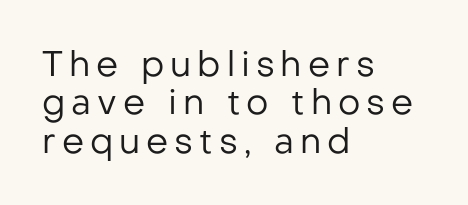
The image shows 35 px regular-weight sans-serif type, upright; set left-aligned, tight line spacing (1.1x), not underlined; low stroke contrast and a medium x-height.
